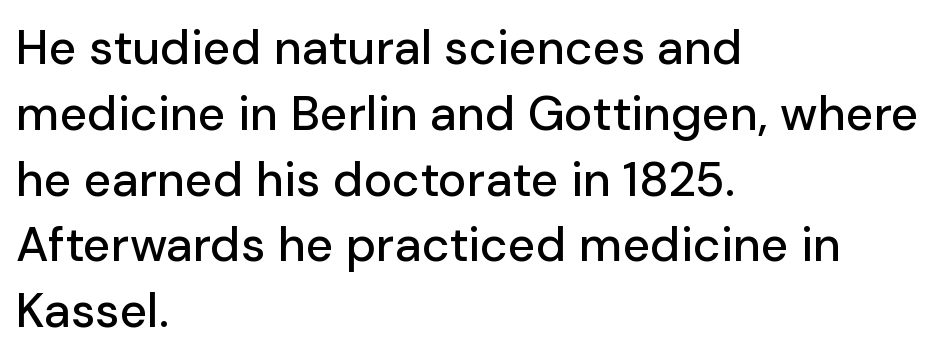
Q: Is the text italic (slanted)? A: No, it is upright.
Q: Is the typeface a serif or a sans-serif typeface? A: Sans-serif.
Q: Is the text underlined? A: No.
Q: How is the paragraph aligned? A: Left-aligned.
Q: Is the spacing between letters normal or unusually wide? A: Normal.
Q: Is the spacing between lines tight, normal or loose? A: Normal.
Q: Width (condensed, normal, or wide)? A: Normal.
Q: Stroke contrast? A: Low.
Q: x-height? A: Medium.
Q: Monospaced? A: No.
